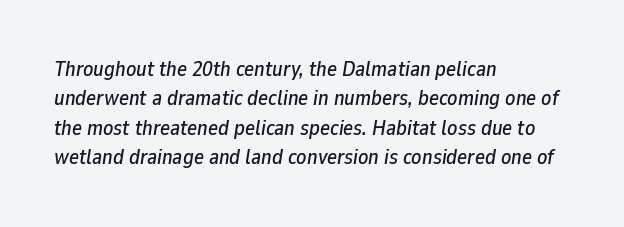
{"italic": "yes", "lean": "right", "slant_degrees": 9, "underline": "no", "align": "left", "line_spacing": "normal", "line_spacing_ratio": 1.4, "letter_spacing": "normal", "letter_spacing_em": 0.0, "glyph_px": 21}
